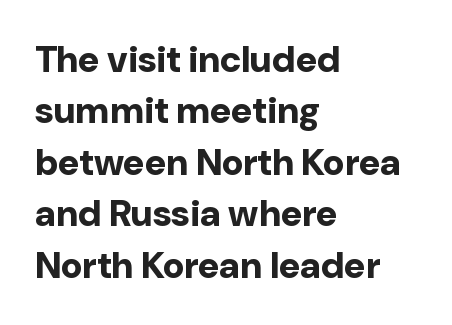
{"serif": "no", "italic": "no", "bold": "yes", "weight": "bold", "width": "normal", "stroke_contrast": "low", "x_height": "medium", "monospaced": "no", "underline": "no", "align": "left", "line_spacing": "normal", "line_spacing_ratio": 1.39, "letter_spacing": "normal", "letter_spacing_em": 0.0, "glyph_px": 37}
